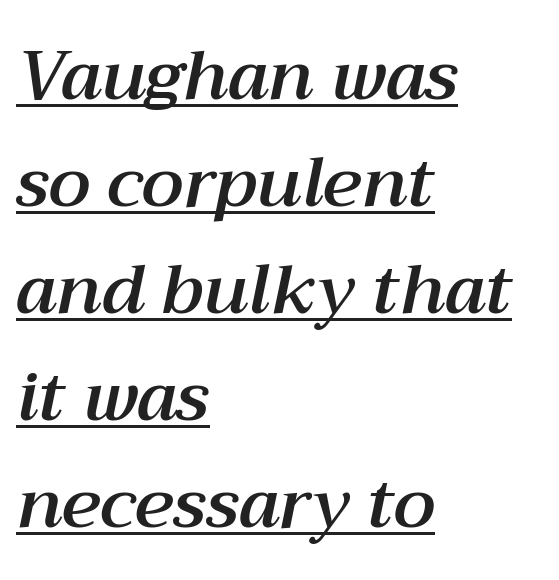
The image shows 69 px text type, italic (leaning right); set left-aligned, normal line spacing (1.55x), normal letter spacing, underlined; medium stroke contrast and a medium x-height.
